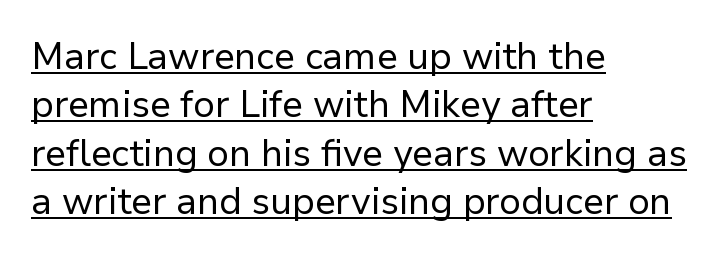
The image shows 37 px regular-weight sans-serif type, upright; set left-aligned, normal line spacing (1.31x), normal letter spacing, underlined; low stroke contrast and a medium x-height.
